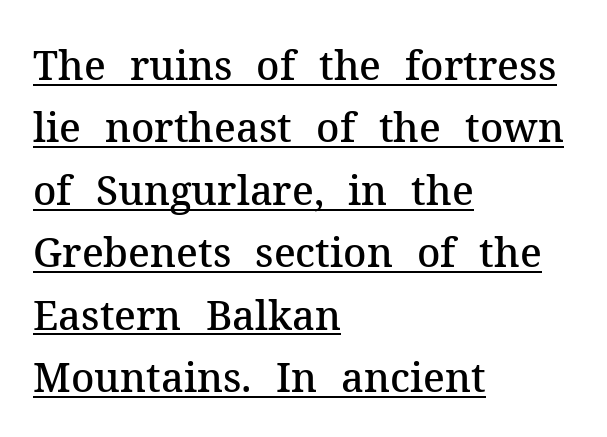
Is this a fixed-width face? No — the glyphs have proportional, varying widths. Firm but not heavy-handed strokes: this text is semibold. Look at the bottom of the vertical strokes: they flare into serifs here. Short note: letters normally spaced.
